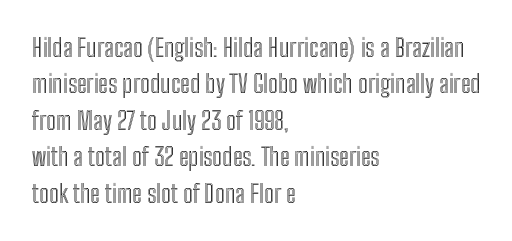
Plain, unruled lines of type. The type is set solid horizontally, with unmodified tracking. Tall strokes in this sample are plumb rather than angled. Regarding leading, the lines here are spaced in the standard way.
